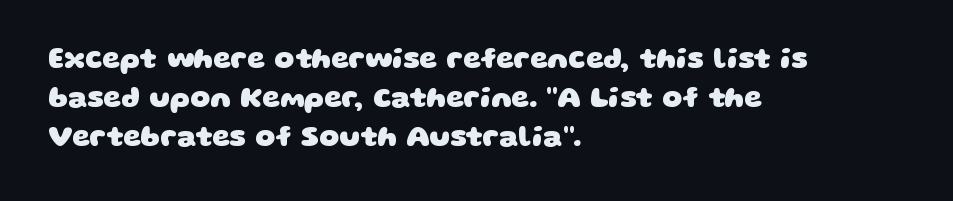
The image shows 28 px heavy, wide sans-serif type; set left-aligned, normal line spacing (1.4x), normal letter spacing, not underlined; low stroke contrast and a large x-height.
